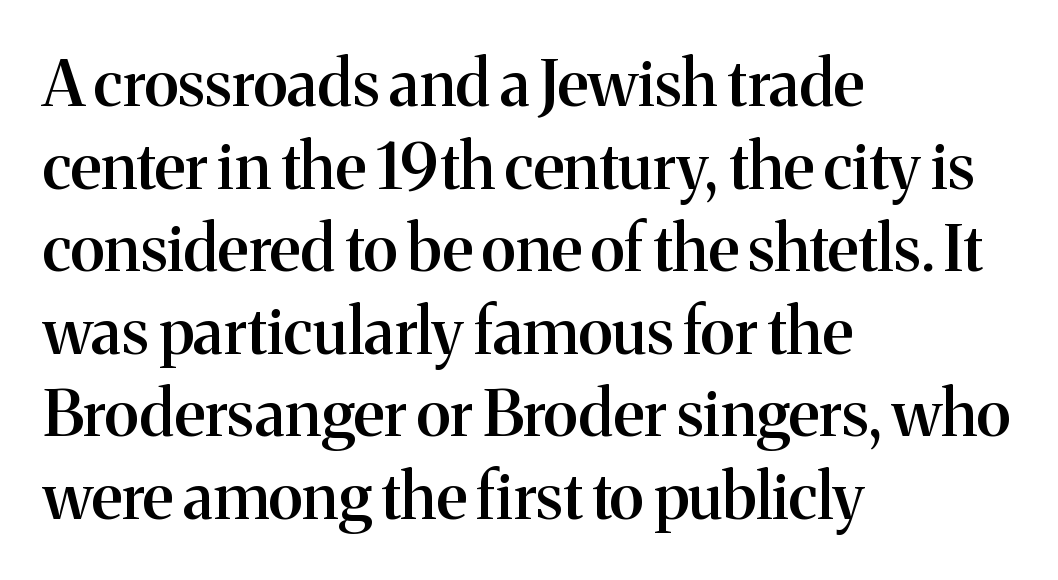
Q: Is the text bold? A: Semi-bold.
Q: Is the text italic (slanted)? A: No, it is upright.
Q: Is the typeface a serif or a sans-serif typeface? A: Serif.
Q: Is the text underlined? A: No.
Q: How is the paragraph aligned? A: Left-aligned.
Q: Is the spacing between letters normal or unusually wide? A: Normal.
Q: Is the spacing between lines tight, normal or loose? A: Normal.
Q: Width (condensed, normal, or wide)? A: Normal.
Q: Stroke contrast? A: Medium.
Q: x-height? A: Medium.
Q: Monospaced? A: No.
